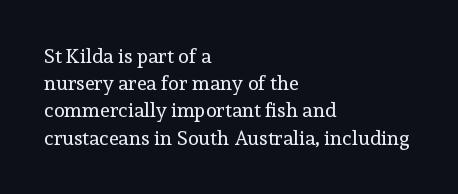
Q: Is the text bold? A: No.
Q: Is the text italic (slanted)? A: No, it is upright.
Q: Is the text underlined? A: No.
Q: How is the paragraph aligned? A: Left-aligned.
Q: Is the spacing between letters normal or unusually wide? A: Normal.
Q: Is the spacing between lines tight, normal or loose? A: Normal.
